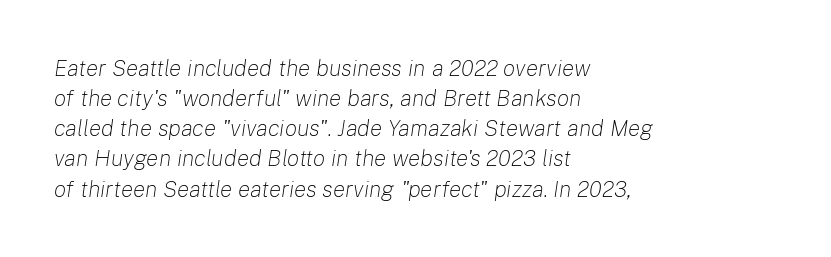
The image shows 23 px text type, italic (leaning right); set left-aligned, normal line spacing (1.31x), normal letter spacing, not underlined.
